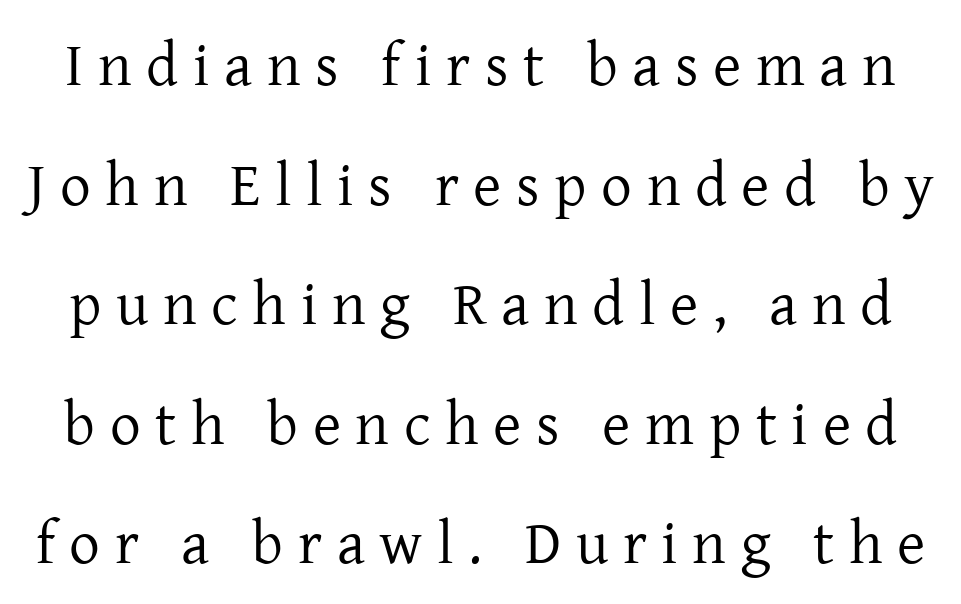
Little horizontal feet cap the strokes, marking this as serif type. Stems and bowls with no extra thickness — not bold. A bare baseline throughout the passage. Short note: letters widely spaced. Note the varied advance widths — an 'i' is clearly narrower than an 'm'.
